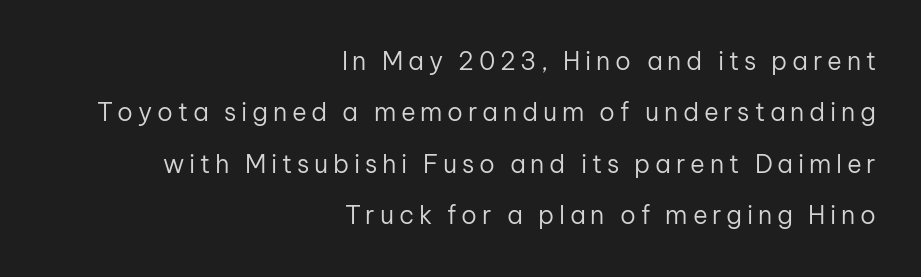
Q: Is the text bold? A: No.
Q: Is the text italic (slanted)? A: No, it is upright.
Q: Is the text underlined? A: No.
Q: How is the paragraph aligned? A: Right-aligned.
Q: Is the spacing between lines tight, normal or loose? A: Loose.
